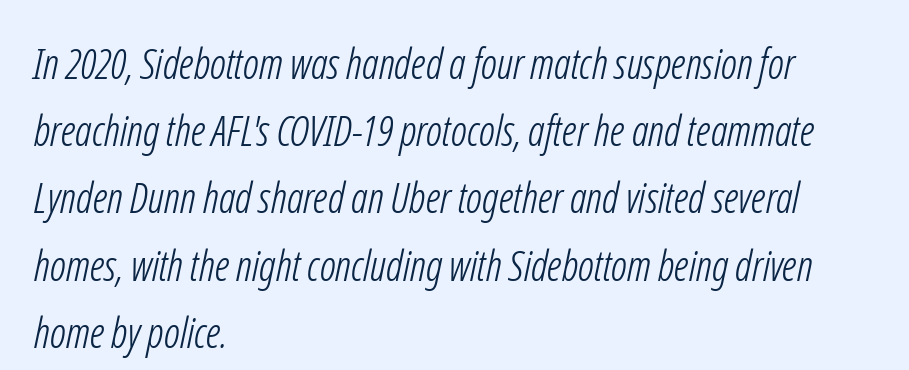
The image shows 42 px light, condensed sans-serif type; set left-aligned, normal line spacing (1.6x), normal letter spacing, not underlined; low stroke contrast and a medium x-height.
